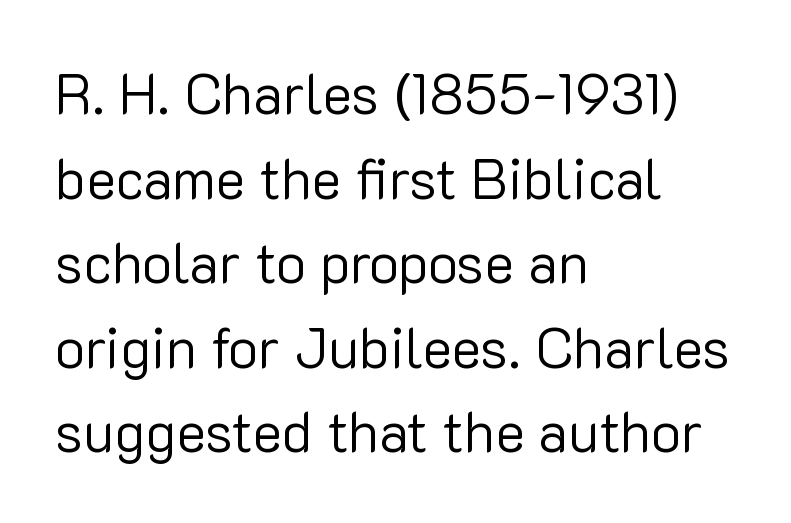
The image shows 56 px regular-weight sans-serif type, upright; set left-aligned, normal line spacing (1.51x), normal letter spacing, not underlined; low stroke contrast and a medium x-height.
